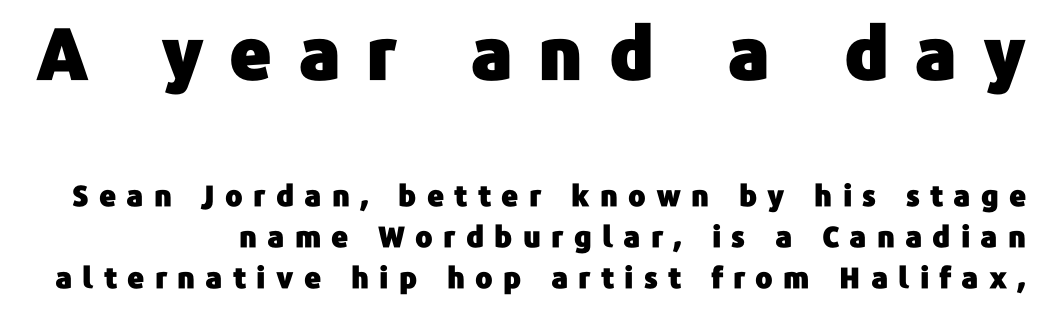
What stands out about the letter spacing? Its width — letters are far apart. Successive baselines arrive at the customary interval. Bigger letters appear in the top chunk; the bottom chunk is reduced. The font family rendered here belongs to the sans-serif group. Do the letters lean? They stand straight. These lines are rendered in a variable-pitch font.
